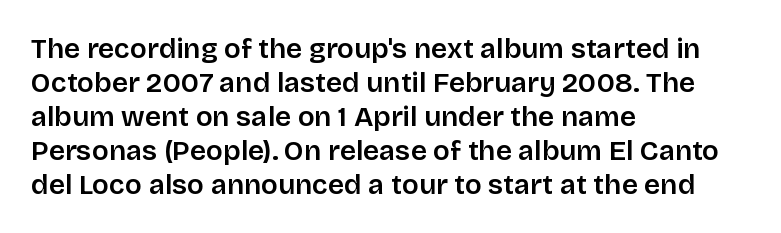
The foot of each line stays bare and open. You could not count columns in this text — the font is proportionally spaced. This sample uses plain, unmodified letter spacing. In CSS terms this would be text-align: left. A roman cut, with each character standing at attention.
